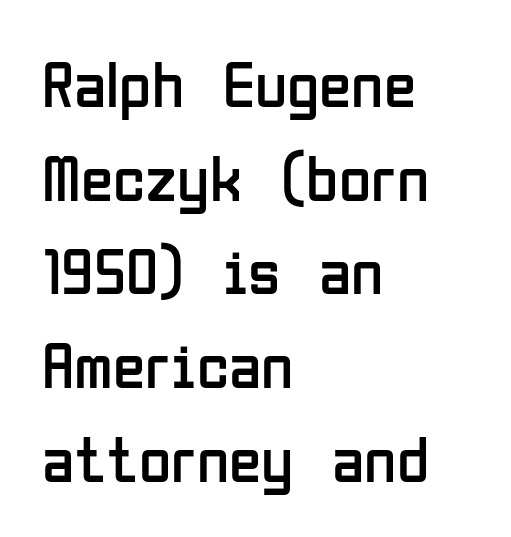
Q: Is the text bold? A: No.
Q: Is the text italic (slanted)? A: No, it is upright.
Q: Is the typeface a serif or a sans-serif typeface? A: Sans-serif.
Q: Is the text underlined? A: No.
Q: How is the paragraph aligned? A: Left-aligned.
Q: Is the spacing between letters normal or unusually wide? A: Normal.
Q: Is the spacing between lines tight, normal or loose? A: Normal.
Q: Width (condensed, normal, or wide)? A: Condensed.
Q: Stroke contrast? A: Low.
Q: x-height? A: Medium.
Q: Monospaced? A: No.
